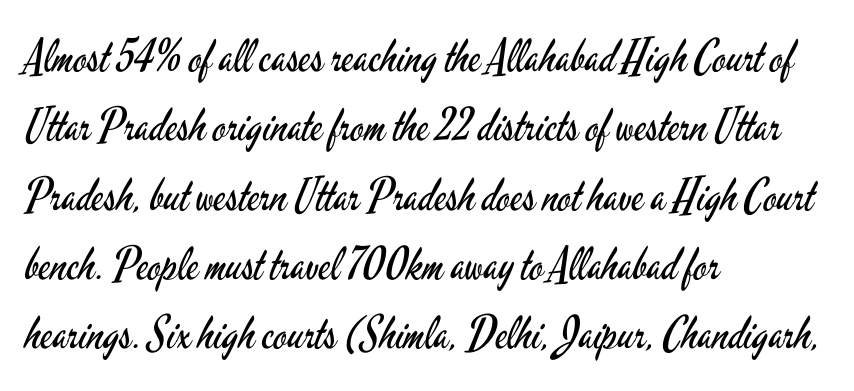
{"serif": "no", "bold": "no", "weight": "regular", "width": "condensed", "stroke_contrast": "low", "x_height": "small", "monospaced": "no", "underline": "no", "align": "left", "line_spacing": "normal", "line_spacing_ratio": 1.54, "letter_spacing": "normal", "letter_spacing_em": 0.0, "glyph_px": 45}
